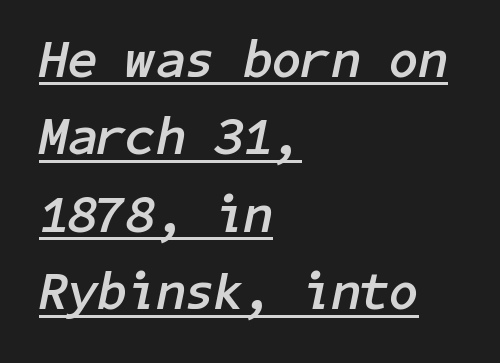
{"italic": "yes", "lean": "right", "slant_degrees": 11, "bold": "yes", "weight": "semibold", "width": "normal", "stroke_contrast": "low", "x_height": "medium", "underline": "yes", "align": "left", "line_spacing": "normal", "line_spacing_ratio": 1.46, "letter_spacing": "normal", "letter_spacing_em": 0.0, "glyph_px": 53}
